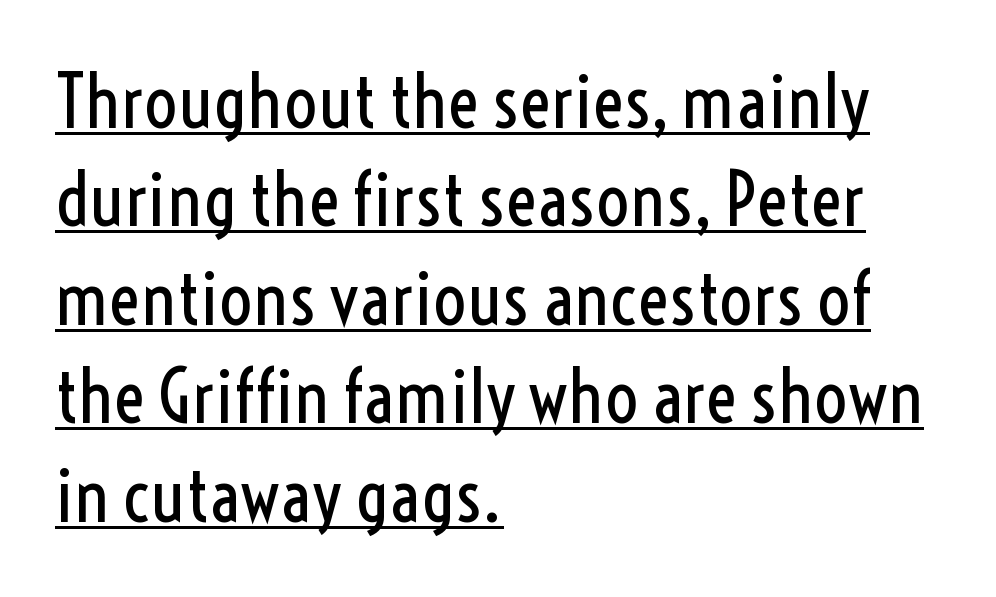
{"serif": "no", "italic": "no", "bold": "no", "weight": "regular", "width": "condensed", "x_height": "medium", "monospaced": "no", "underline": "yes", "align": "left", "line_spacing": "normal", "line_spacing_ratio": 1.33, "letter_spacing": "normal", "letter_spacing_em": 0.0, "glyph_px": 74}
